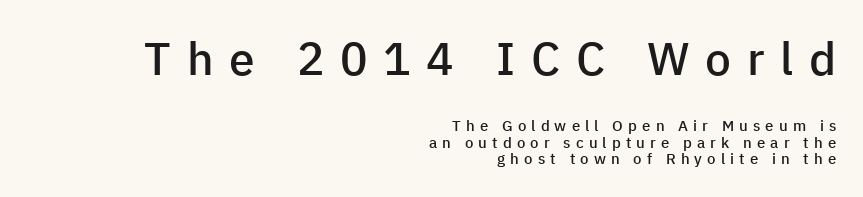
Q: Is the text bold? A: Semi-bold.
Q: Is the text italic (slanted)? A: No, it is upright.
Q: Is the typeface a serif or a sans-serif typeface? A: Sans-serif.
Q: Is the text underlined? A: No.
Q: How is the paragraph aligned? A: Right-aligned.
Q: Is the spacing between letters normal or unusually wide? A: Unusually wide.
Q: Is the spacing between lines tight, normal or loose? A: Tight.
Q: Which block of text is set in a larger size, the first (top) or the second (bottom)? A: The first (top) one.
Q: Width (condensed, normal, or wide)? A: Normal.
Q: Stroke contrast? A: Low.
Q: x-height? A: Medium.
Q: Monospaced? A: No.
